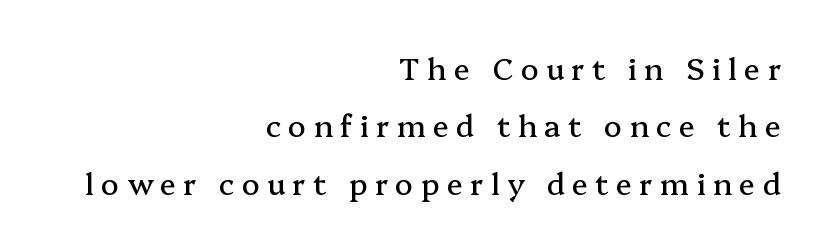
{"serif": "yes", "italic": "no", "width": "normal", "stroke_contrast": "medium", "x_height": "medium", "monospaced": "no", "underline": "no", "align": "right", "line_spacing": "loose", "line_spacing_ratio": 1.91, "letter_spacing": "wide", "letter_spacing_em": 0.24, "glyph_px": 30}
